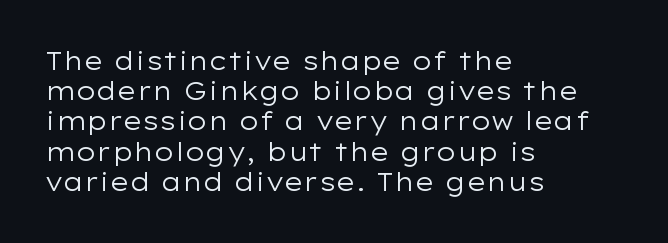
In terms of posture, this sample is upright. The rendering keeps characters at their native spacing. Caption: face not bold, strokes unweighted. The string is rendered with underlining switched off. Horizontal alignment here is leftward, the default for most running prose.
